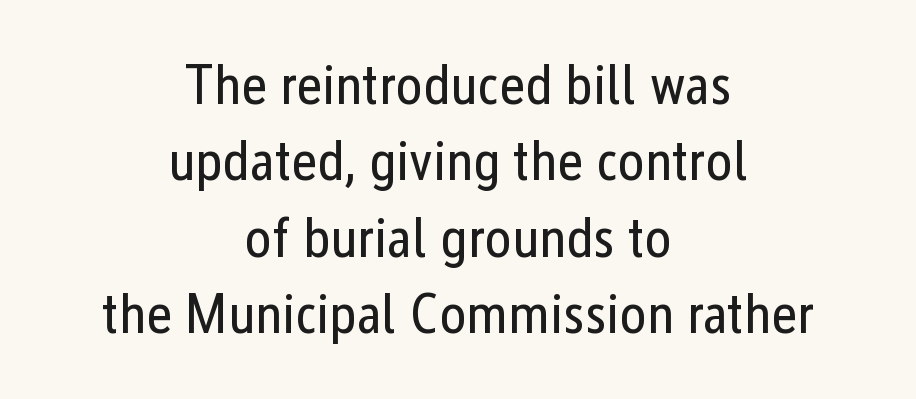
{"serif": "no", "italic": "no", "bold": "no", "weight": "regular", "width": "condensed", "stroke_contrast": "low", "x_height": "medium", "monospaced": "no", "underline": "no", "align": "center", "line_spacing": "normal", "line_spacing_ratio": 1.34, "letter_spacing": "normal", "letter_spacing_em": 0.0, "glyph_px": 57}
